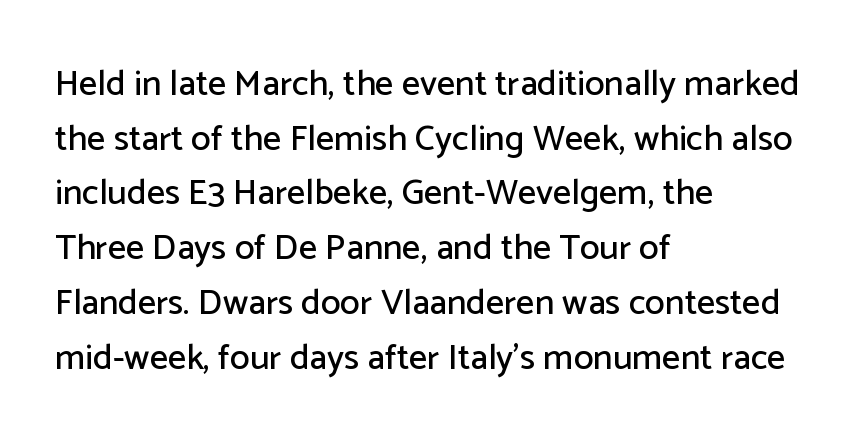
Which margin do the lines hug? The left one — the right edge is uneven. Observe the ordinary spacing: letters are neighbours, not strangers. Each new line begins a customary step beneath the previous one. Just letters on the line, the space beneath them empty. Do the characters align in a grid? No, the font is proportional. The face used here is a sans, in the tradition of grotesques and geometrics.
